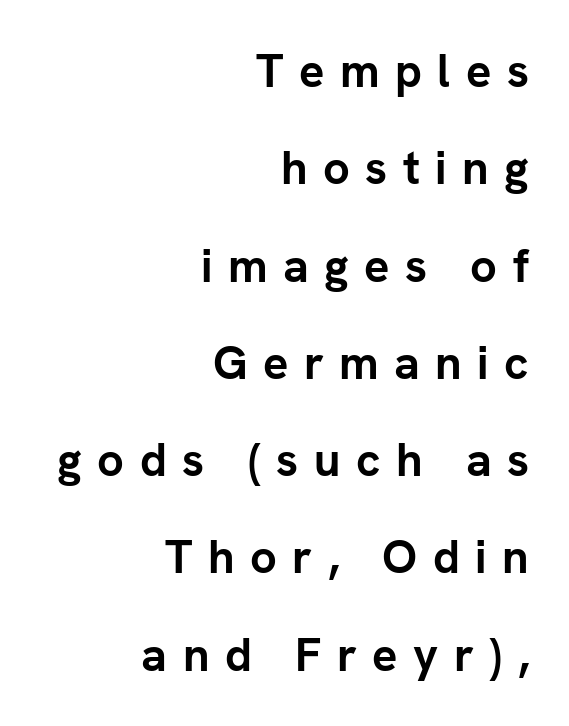
In terms of letterspacing, this is a distinctly airy, spread setting. Summary of weight: heavy, a full bold. Varying glyph widths throughout — classic text-font behaviour. Nope, no serifs anywhere on these letters. Widely set lines give the paragraph a tall, airy silhouette.
